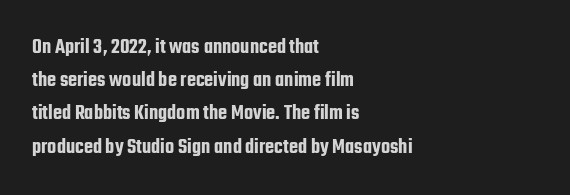
Q: Is the text italic (slanted)? A: No, it is upright.
Q: Is the text underlined? A: No.
Q: How is the paragraph aligned? A: Left-aligned.
Q: Is the spacing between letters normal or unusually wide? A: Normal.
Q: Is the spacing between lines tight, normal or loose? A: Normal.
